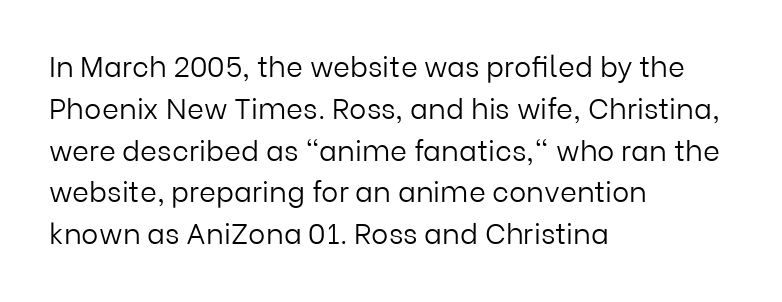
The image shows 29 px light sans-serif type, upright; set left-aligned, normal line spacing (1.44x), normal letter spacing, not underlined; low stroke contrast and a medium x-height.
